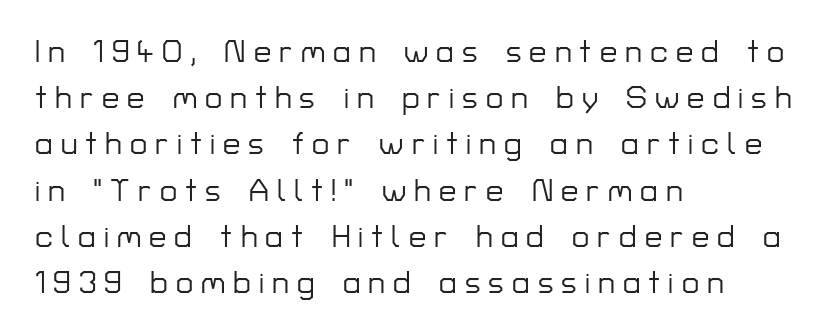
The image shows 31 px sans-serif type, upright; set left-aligned, normal line spacing (1.49x), unusually wide letter spacing (+0.26 em), not underlined; low stroke contrast and a medium x-height.
